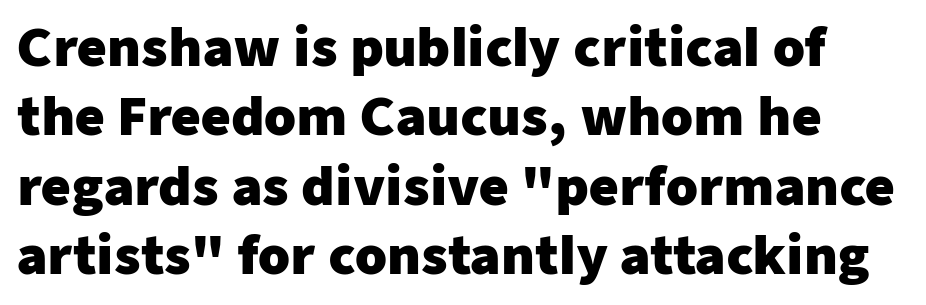
Q: Is the text bold? A: Yes.
Q: Is the text italic (slanted)? A: No, it is upright.
Q: Is the typeface a serif or a sans-serif typeface? A: Sans-serif.
Q: Is the text underlined? A: No.
Q: Is the spacing between letters normal or unusually wide? A: Normal.
Q: Is the spacing between lines tight, normal or loose? A: Normal.
Q: Width (condensed, normal, or wide)? A: Normal.
Q: Stroke contrast? A: Low.
Q: x-height? A: Medium.
Q: Monospaced? A: No.
